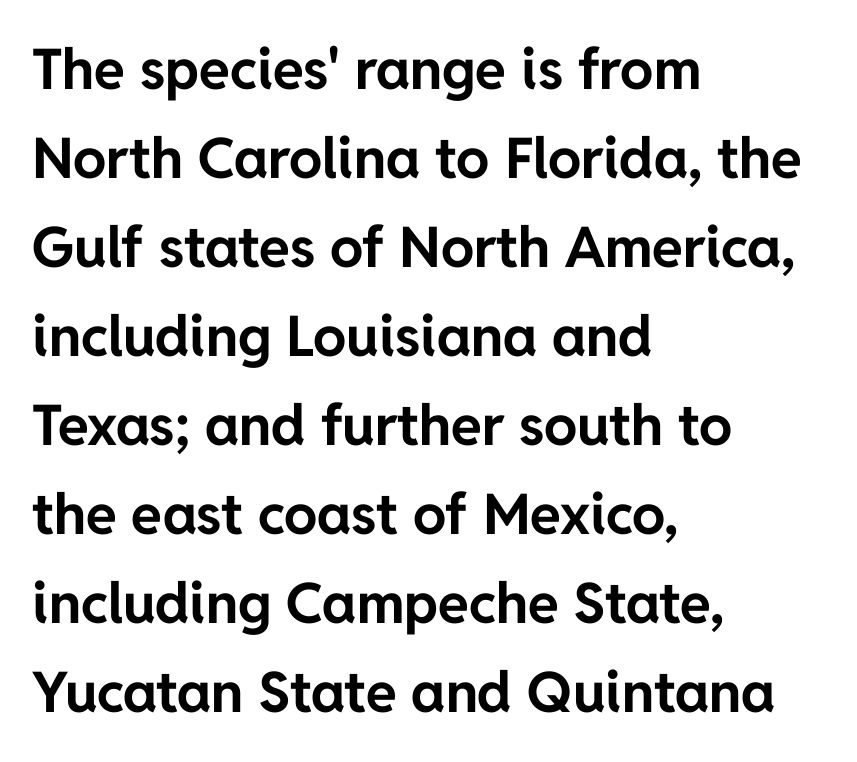
The image shows 56 px bold sans-serif type, upright; set left-aligned, normal line spacing (1.59x), normal letter spacing, not underlined; low stroke contrast and a medium x-height.
